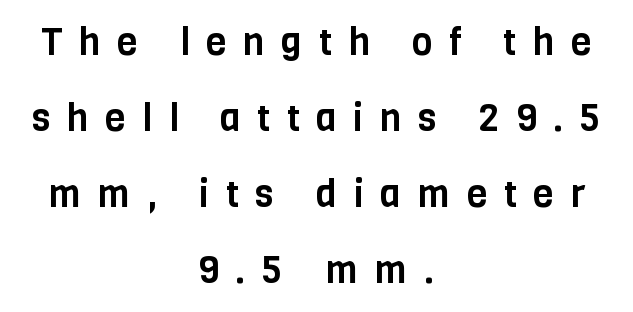
The image shows 38 px condensed sans-serif type, upright; set centered, loose line spacing (2.0x), unusually wide letter spacing (+0.43 em), not underlined; low stroke contrast and a large x-height.
